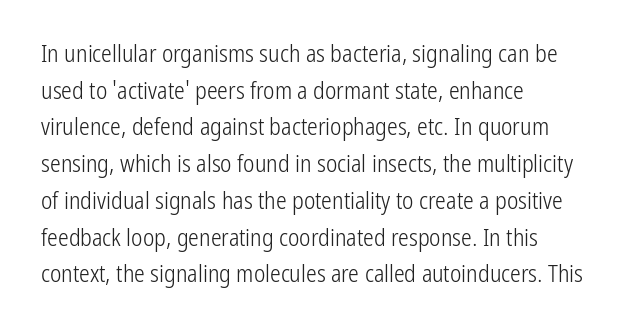
The image shows 24 px text type, upright; set left-aligned, normal line spacing (1.53x), normal letter spacing, not underlined.
